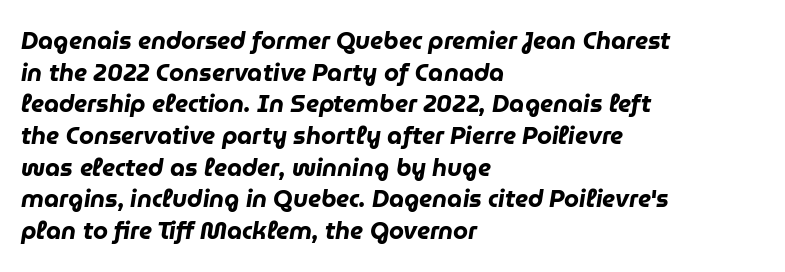
{"italic": "yes", "lean": "right", "slant_degrees": 9, "bold": "yes", "underline": "no", "align": "left", "line_spacing": "normal", "line_spacing_ratio": 1.32, "letter_spacing": "normal", "letter_spacing_em": 0.0, "glyph_px": 24}
